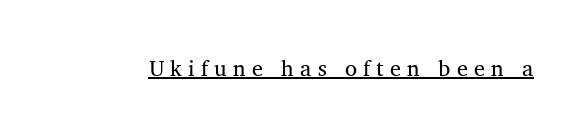
Q: Is the text bold? A: No.
Q: Is the text italic (slanted)? A: No, it is upright.
Q: Is the text underlined? A: Yes.
Q: Is the spacing between letters normal or unusually wide? A: Unusually wide.
